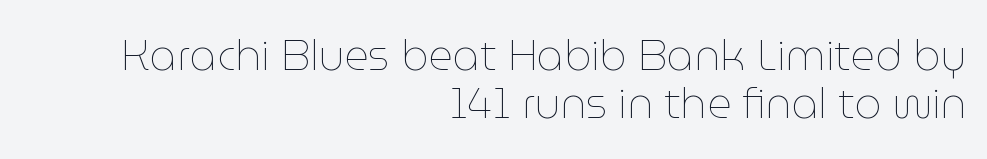
The image shows 42 px thin type, upright; set right-aligned, tight line spacing (1.15x), normal letter spacing, not underlined; low stroke contrast and a medium x-height.
